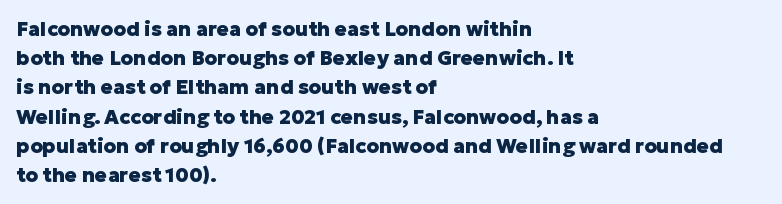
The glyphs are unaccompanied by any horizontal stroke below them. Line spacing here is normal. It's the straight-up-and-down kind of type. A dark, heavy texture on the line: the type is bold. The text block is weighted toward the left margin, trailing off unevenly rightward. Characters follow at the spacing the type designer built in.
